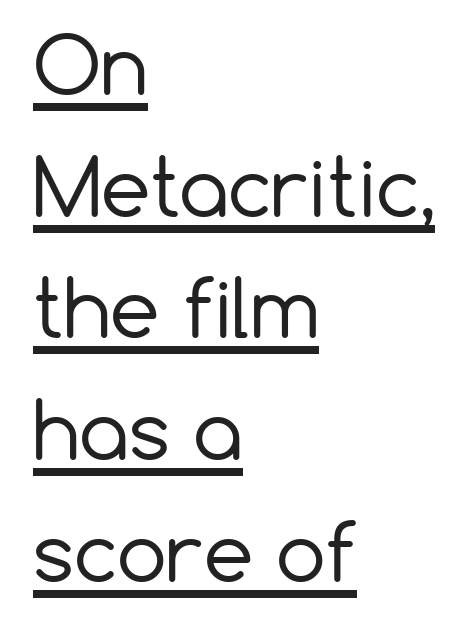
The image shows 79 px regular-weight sans-serif type, upright; set left-aligned, normal line spacing (1.54x), normal letter spacing, underlined; low stroke contrast and a medium x-height.
